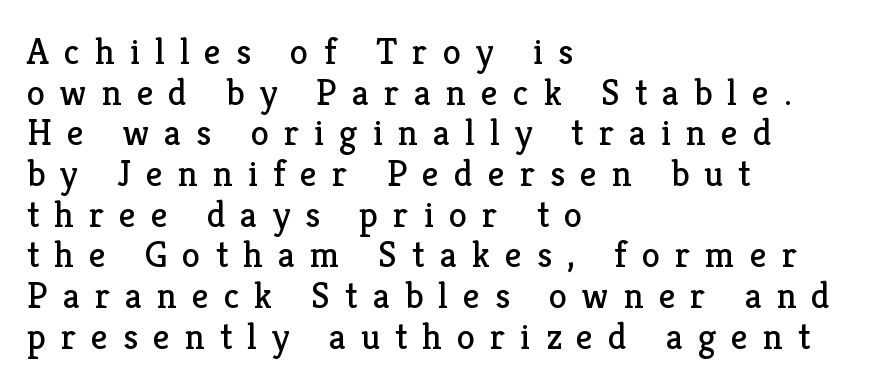
The image shows 37 px regular-weight serif type, upright; set left-aligned, tight line spacing (1.1x), unusually wide letter spacing (+0.41 em), not underlined; low stroke contrast and a medium x-height.
